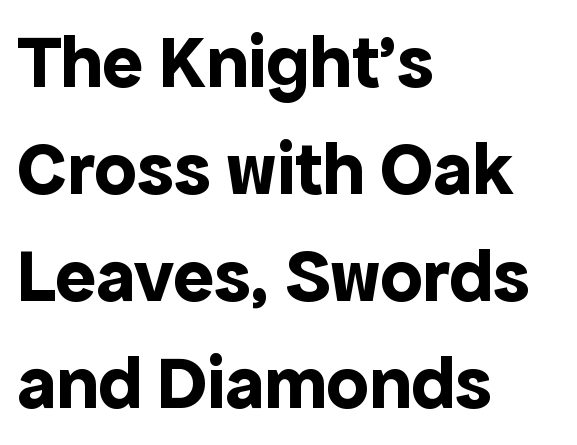
The line texture is even and compact thanks to regular tracking. Pretty heavy lettering here — definitely bold. One-word summary of the alignment: left. Anything drawn beneath the words? Only blank space. This is sans-serif lettering, the kind often seen on screens and signage.
